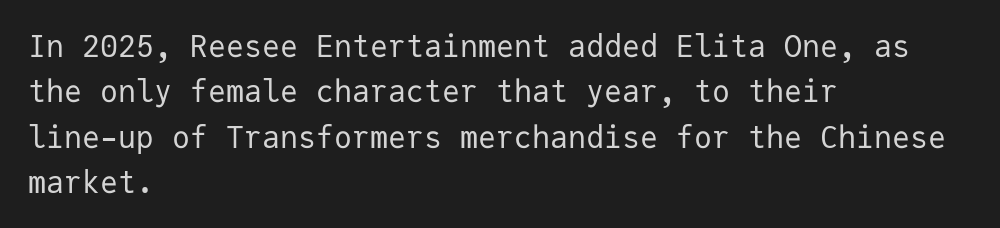
The characters display no serif detailing; their extremities are plain. A clean baseline with only descenders dipping below it. Do the letters lean? They stand straight. The lines sit at an ordinary, default distance from one another.
